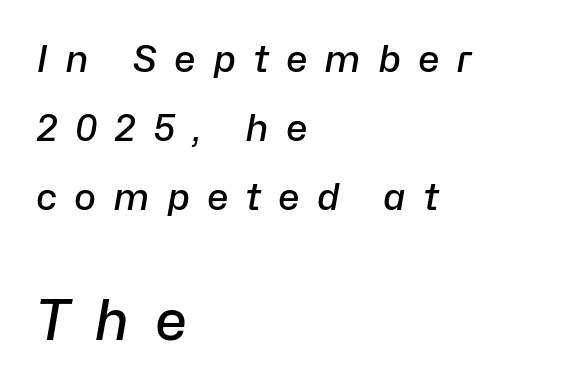
Q: Is the text bold? A: Semi-bold.
Q: Is the text italic (slanted)? A: Yes, it leans right by about 10 degrees.
Q: Is the text underlined? A: No.
Q: How is the paragraph aligned? A: Left-aligned.
Q: Is the spacing between letters normal or unusually wide? A: Unusually wide.
Q: Which block of text is set in a larger size, the first (top) or the second (bottom)? A: The second (bottom) one.
Q: Width (condensed, normal, or wide)? A: Normal.
Q: Stroke contrast? A: Low.
Q: x-height? A: Medium.
Q: Monospaced? A: No.
